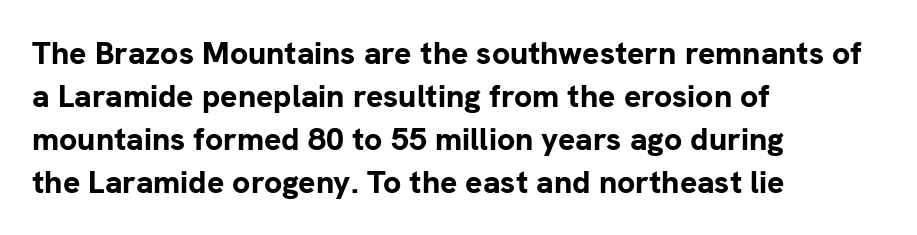
The image shows 32 px bold sans-serif type, upright; set left-aligned, normal line spacing (1.34x), normal letter spacing, not underlined; low stroke contrast and a medium x-height.
